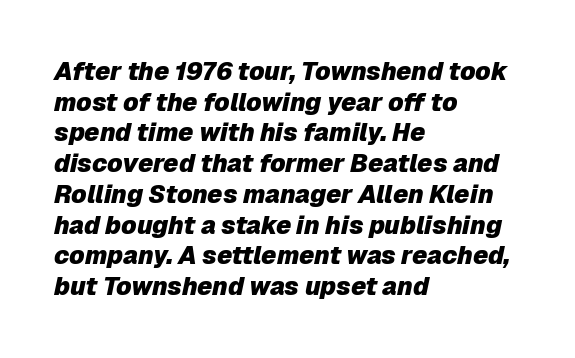
The image shows 25 px bold type, italic (leaning right); set left-aligned, line spacing 1.23x, normal letter spacing, not underlined.
